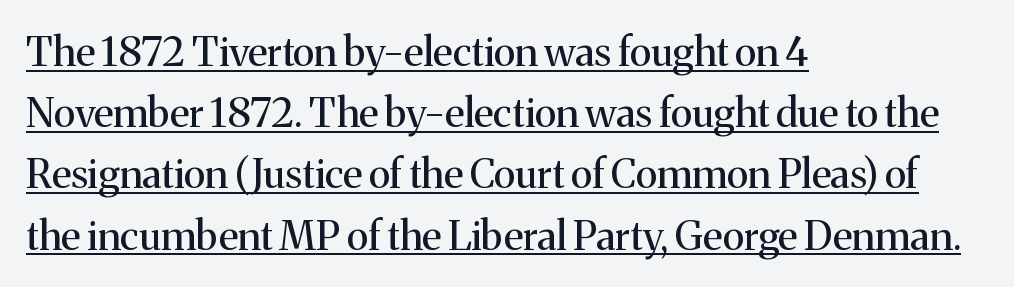
{"serif": "yes", "italic": "no", "bold": "no", "weight": "regular", "width": "normal", "stroke_contrast": "medium", "x_height": "medium", "monospaced": "no", "underline": "yes", "align": "left", "line_spacing": "normal", "line_spacing_ratio": 1.53, "letter_spacing": "normal", "letter_spacing_em": 0.0, "glyph_px": 40}
